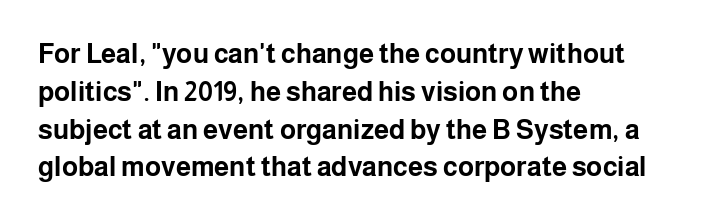
Line spacing here is normal. The baseline area is clear. This sample uses an upright cut, with every glyph sitting square on the baseline. These lines keep a tight, regular rhythm from letter to letter. Line beginnings align vertically; line endings do not.
